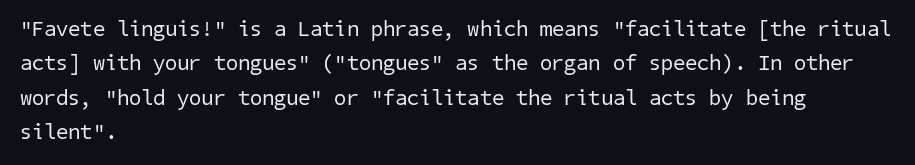
Q: Is the text bold? A: No.
Q: Is the text underlined? A: No.
Q: How is the paragraph aligned? A: Left-aligned.
Q: Is the spacing between letters normal or unusually wide? A: Normal.
Q: Is the spacing between lines tight, normal or loose? A: Normal.
